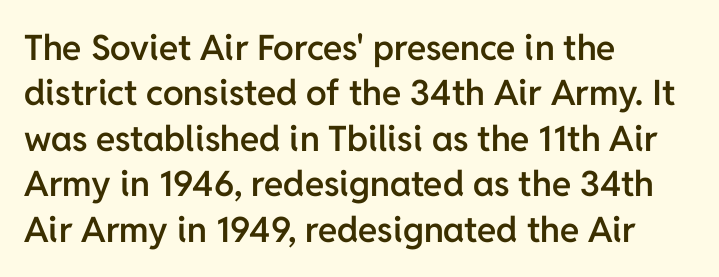
The axis of the letterforms is exactly vertical. Honestly, the row spacing looks completely unremarkable. In terms of letterspacing, this is plain default setting. As a designer I'd log this as weight 600, semibold. The text was rendered using a sans face with plain stroke endings. The text block is weighted toward the left margin, trailing off unevenly rightward.
